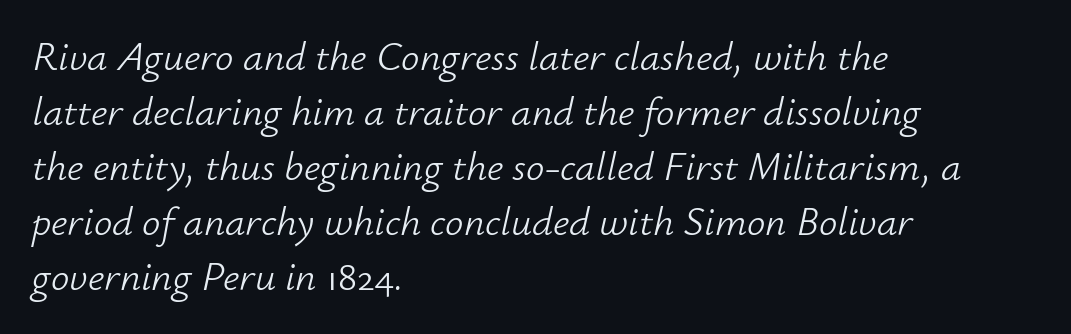
The image shows 41 px light type, italic (leaning right); set left-aligned, normal line spacing (1.34x), normal letter spacing, not underlined; low stroke contrast and a small x-height.
